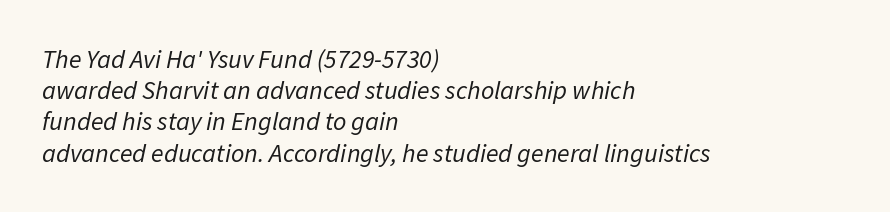
A classic flush-left, rag-right setting is used for this passage. Is the type slanted? Yes — the strokes lean at a clear angle. Stem width sits at or under what a default text font uses. Only glyphs here, with clear space below each row.
